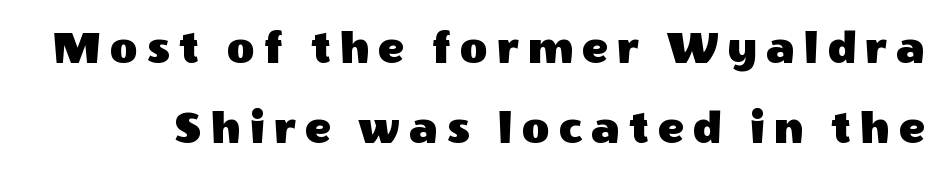
The image shows 48 px sans-serif type, upright; set normal line spacing (1.67x), not underlined; a large x-height.
